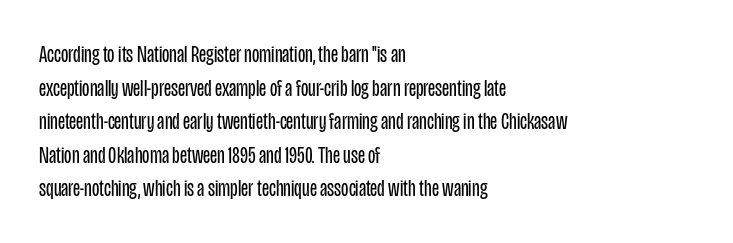
Does the copy run flush right? No — it runs flush left. Does extra space separate the letters? No, they use regular spacing. The letters look calm and open, with moderate or lighter stems. Beneath every word, the page is bare. Normally led — the rows are evenly, conventionally spaced.
